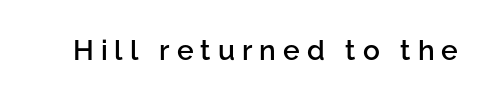
The image shows 28 px semibold sans-serif type, upright; set unusually wide letter spacing (+0.25 em), not underlined; low stroke contrast and a medium x-height.
